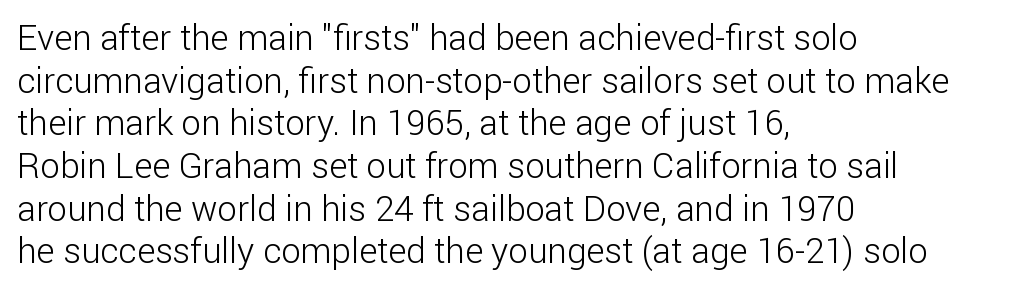
Visually the block forms a straight wall on the left and a jagged coastline on the right. The passage shown is typed in a proportional face where columns would drift. The strip under each line holds only bare page. The characters are drawn with everyday or finer stroke widths. The typography opts for an upright posture over an oblique one.
